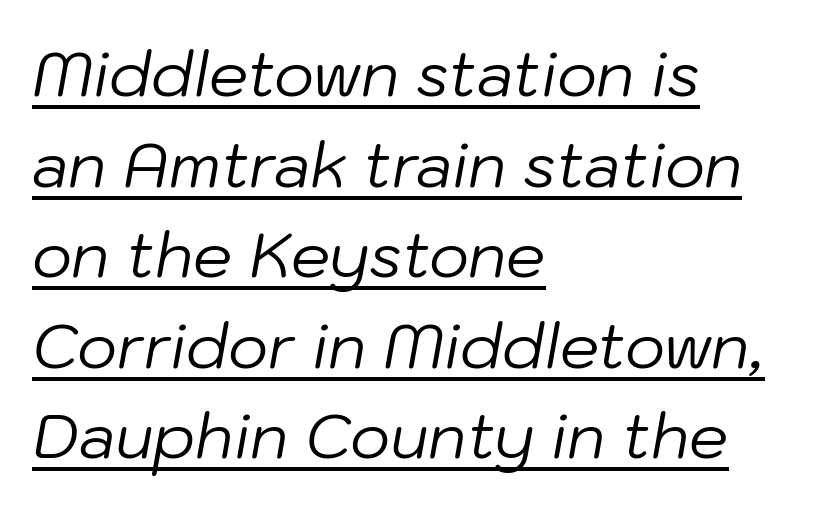
{"italic": "yes", "lean": "right", "slant_degrees": 10, "bold": "no", "weight": "regular", "width": "normal", "stroke_contrast": "low", "x_height": "medium", "monospaced": "no", "underline": "yes", "align": "left", "line_spacing": "normal", "line_spacing_ratio": 1.46, "letter_spacing": "normal", "letter_spacing_em": 0.0, "glyph_px": 62}
